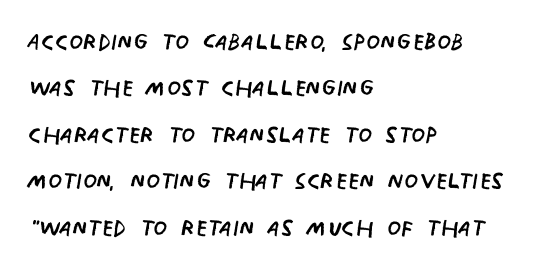
The image shows 32 px regular-weight, condensed sans-serif type; set left-aligned, normal line spacing (1.45x), normal letter spacing, not underlined; low stroke contrast and a large x-height.
